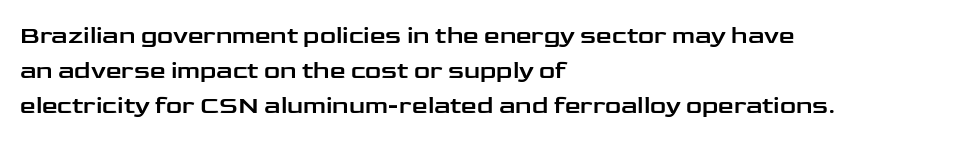
The image shows 25 px text type, upright; set left-aligned, normal line spacing (1.41x), normal letter spacing, not underlined.
